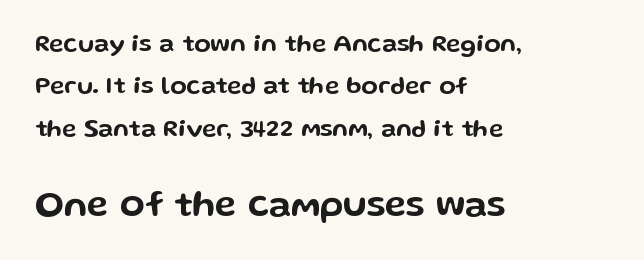
Q: Is the text italic (slanted)? A: No, it is upright.
Q: Is the typeface a serif or a sans-serif typeface? A: Sans-serif.
Q: Is the text underlined? A: No.
Q: How is the paragraph aligned? A: Left-aligned.
Q: Is the spacing between letters normal or unusually wide? A: Normal.
Q: Which block of text is set in a larger size, the first (top) or the second (bottom)? A: The second (bottom) one.
Q: Width (condensed, normal, or wide)? A: Wide.
Q: Stroke contrast? A: Low.
Q: x-height? A: Medium.
Q: Monospaced? A: No.
